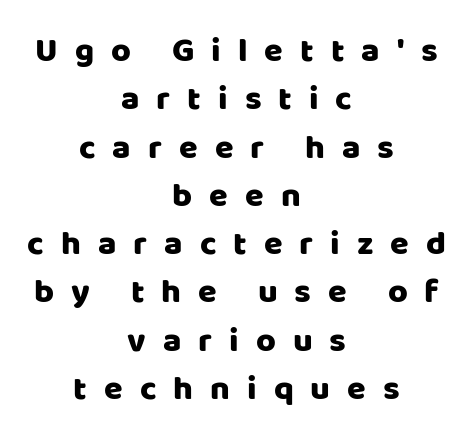
The compositor balanced each line on the midline. In terms of letterspacing, this is a distinctly airy, spread setting. You can tell it's not italic because the verticals are truly vertical. The string is rendered with underlining switched off. Is this a fixed-width face? No — the glyphs have proportional, varying widths.
